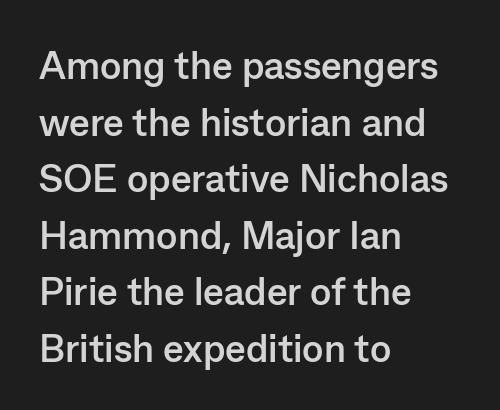
{"serif": "no", "italic": "no", "bold": "yes", "weight": "semibold", "width": "normal", "stroke_contrast": "low", "x_height": "medium", "monospaced": "no", "underline": "no", "align": "left", "line_spacing": "normal", "line_spacing_ratio": 1.45, "letter_spacing": "normal", "letter_spacing_em": 0.0, "glyph_px": 39}
